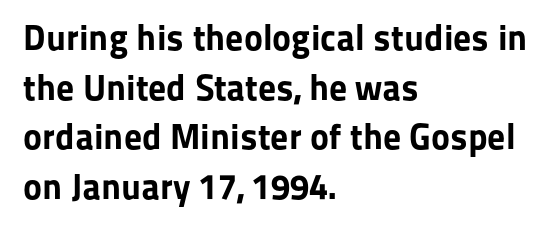
The image shows 36 px bold sans-serif type, upright; set left-aligned, normal line spacing (1.38x), normal letter spacing, not underlined; low stroke contrast and a medium x-height.
